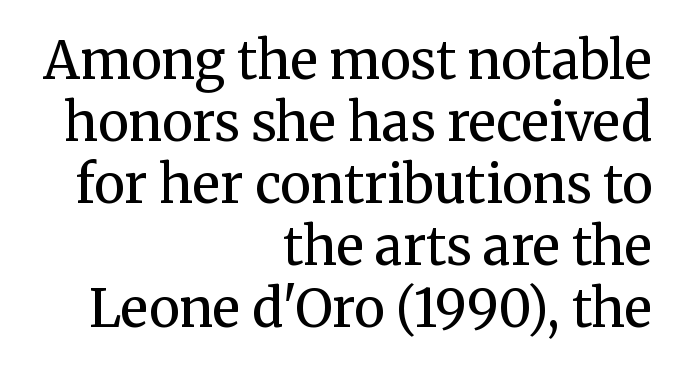
Students, note that the glyphs here touch the page at normal intervals. The area under the type is left untouched. I'd call this a serif setting — the letters wear small feet. Quick note: not italic, upright. If you drew a ruler down the right edge, every line would touch it.
